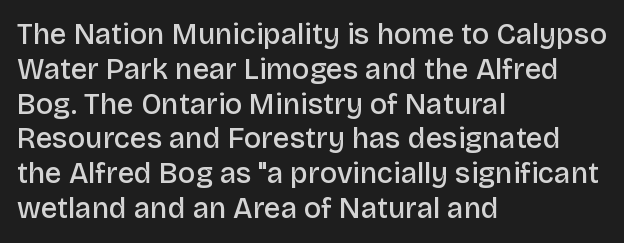
Q: Is the text bold? A: Semi-bold.
Q: Is the text italic (slanted)? A: No, it is upright.
Q: Is the typeface a serif or a sans-serif typeface? A: Sans-serif.
Q: Is the text underlined? A: No.
Q: How is the paragraph aligned? A: Left-aligned.
Q: Is the spacing between letters normal or unusually wide? A: Normal.
Q: Width (condensed, normal, or wide)? A: Normal.
Q: Stroke contrast? A: Low.
Q: x-height? A: Large.
Q: Monospaced? A: No.
